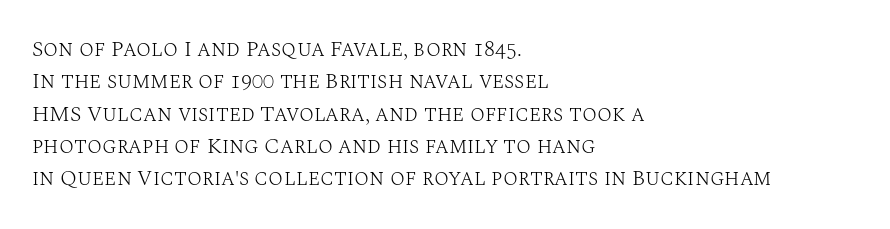
Q: Is the text bold? A: No.
Q: Is the text italic (slanted)? A: No, it is upright.
Q: Is the text underlined? A: No.
Q: How is the paragraph aligned? A: Left-aligned.
Q: Is the spacing between letters normal or unusually wide? A: Normal.
Q: Is the spacing between lines tight, normal or loose? A: Normal.
